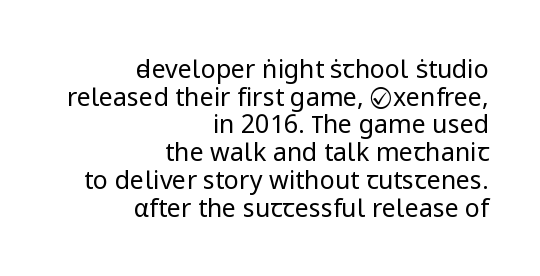
Q: Is the text bold? A: No.
Q: Is the text italic (slanted)? A: No, it is upright.
Q: Is the text underlined? A: No.
Q: How is the paragraph aligned? A: Right-aligned.
Q: Is the spacing between letters normal or unusually wide? A: Normal.
Q: Is the spacing between lines tight, normal or loose? A: Tight.
